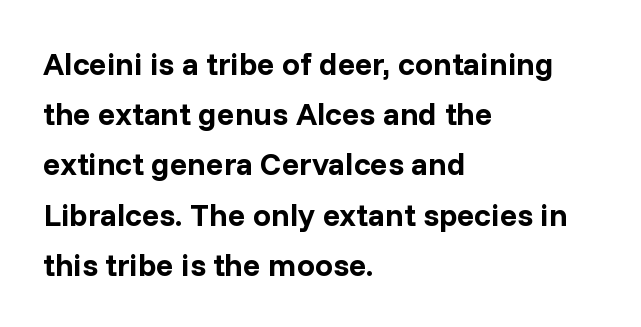
The image shows 32 px bold sans-serif type, upright; set left-aligned, normal line spacing (1.57x), normal letter spacing, not underlined; low stroke contrast and a medium x-height.
